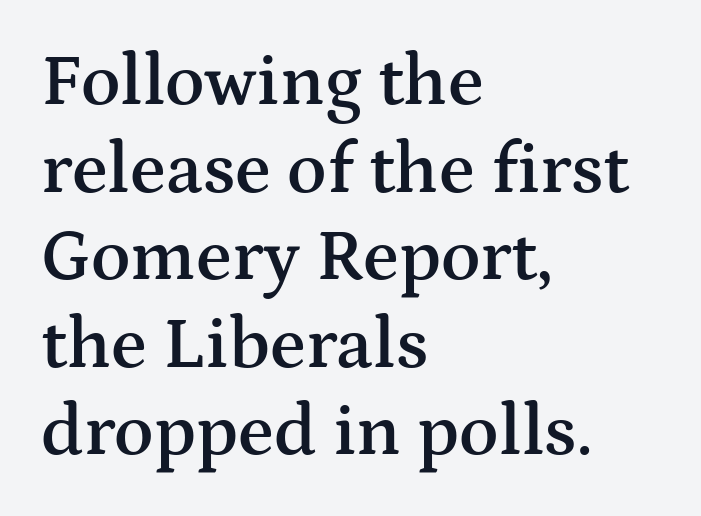
Q: Is the text bold? A: Semi-bold.
Q: Is the text italic (slanted)? A: No, it is upright.
Q: Is the typeface a serif or a sans-serif typeface? A: Serif.
Q: Is the text underlined? A: No.
Q: How is the paragraph aligned? A: Left-aligned.
Q: Is the spacing between letters normal or unusually wide? A: Normal.
Q: Width (condensed, normal, or wide)? A: Wide.
Q: Stroke contrast? A: Medium.
Q: x-height? A: Medium.
Q: Monospaced? A: No.
